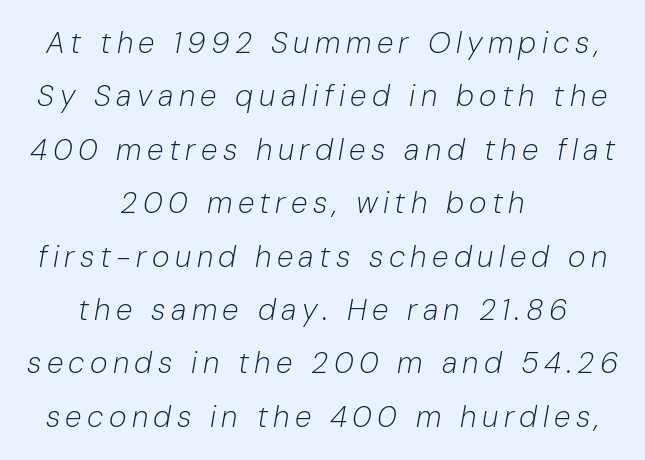
{"italic": "yes", "lean": "right", "slant_degrees": 10, "bold": "no", "weight": "light", "width": "normal", "stroke_contrast": "low", "x_height": "medium", "monospaced": "no", "underline": "no", "align": "center", "line_spacing_ratio": 1.78, "glyph_px": 30}
